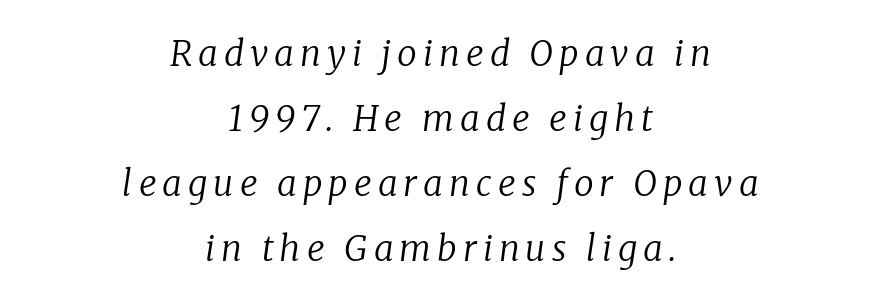
Nobody drew a line under any word here. One-word summary of the alignment: center. The strokes carry an ordinary text weight at most. The rendering shows small feet on the letterforms — a serif design. The lettering tilts uniformly, giving the passage an italic look.
